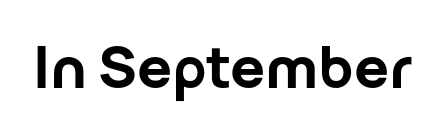
Q: Is the text bold? A: Yes.
Q: Is the text italic (slanted)? A: No, it is upright.
Q: Is the typeface a serif or a sans-serif typeface? A: Sans-serif.
Q: Is the text underlined? A: No.
Q: Is the spacing between letters normal or unusually wide? A: Normal.
Q: Width (condensed, normal, or wide)? A: Normal.
Q: Stroke contrast? A: Low.
Q: x-height? A: Medium.
Q: Monospaced? A: No.
